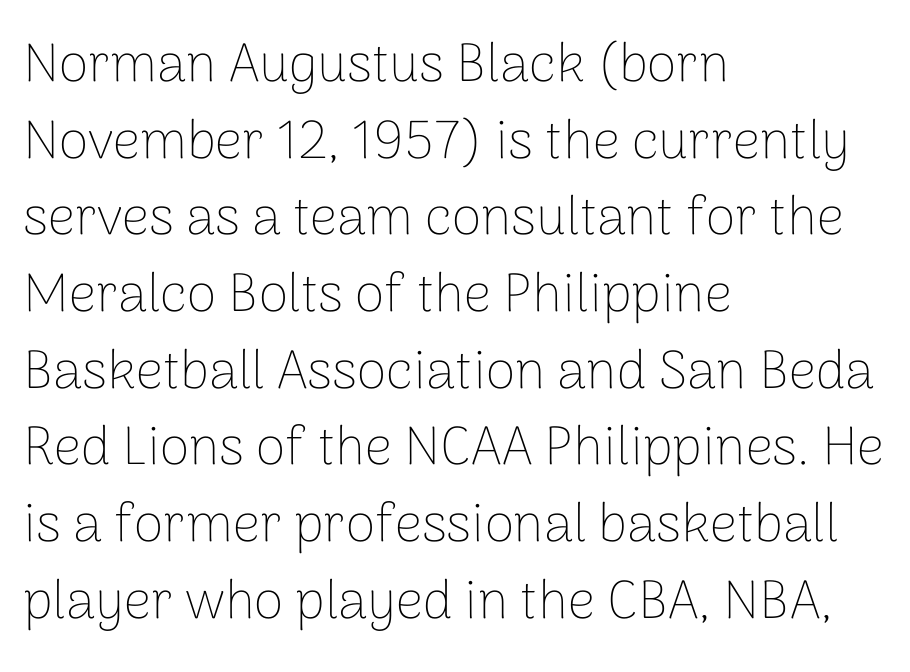
{"serif": "no", "italic": "no", "bold": "no", "weight": "thin", "width": "normal", "stroke_contrast": "low", "x_height": "medium", "monospaced": "no", "underline": "no", "align": "left", "line_spacing": "normal", "line_spacing_ratio": 1.42, "letter_spacing": "normal", "letter_spacing_em": 0.0, "glyph_px": 54}
